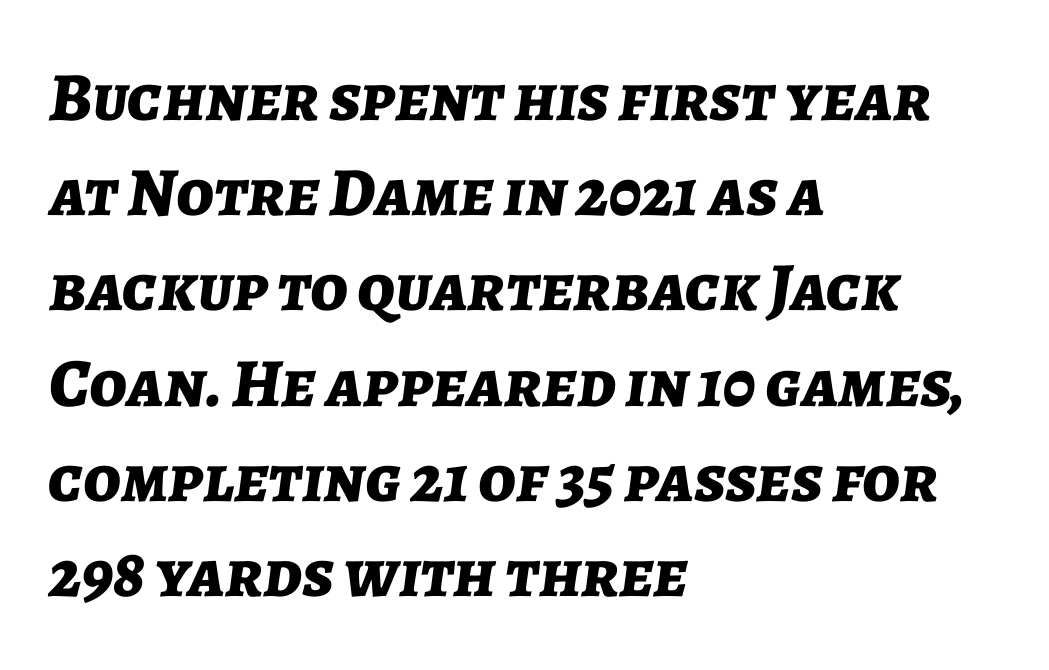
The image shows 69 px bold type, italic (leaning right); set left-aligned, normal line spacing (1.38x), normal letter spacing, not underlined; low stroke contrast and a medium x-height.
